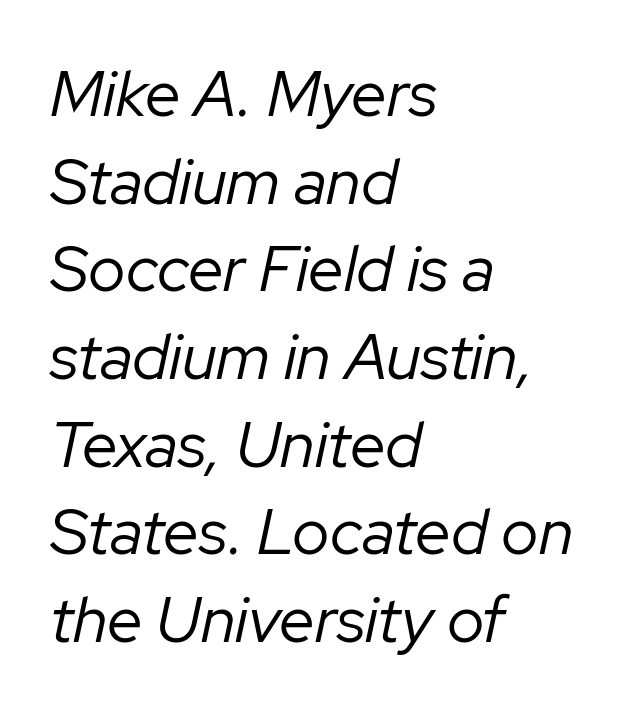
Q: Is the text bold? A: No.
Q: Is the text italic (slanted)? A: Yes, it leans right by about 12 degrees.
Q: Is the text underlined? A: No.
Q: How is the paragraph aligned? A: Left-aligned.
Q: Is the spacing between letters normal or unusually wide? A: Normal.
Q: Is the spacing between lines tight, normal or loose? A: Normal.
Q: Width (condensed, normal, or wide)? A: Normal.
Q: Stroke contrast? A: Low.
Q: x-height? A: Medium.
Q: Monospaced? A: No.
